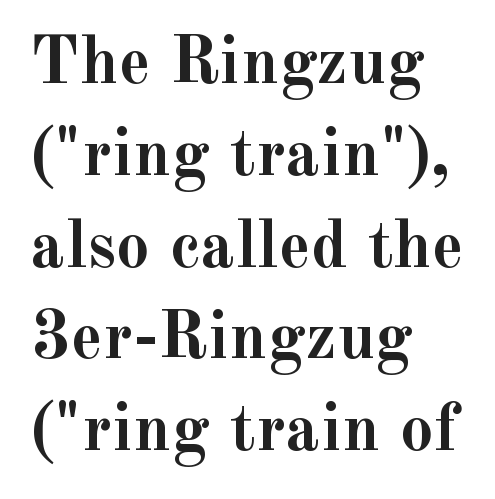
Q: Is the text bold? A: Yes.
Q: Is the text italic (slanted)? A: No, it is upright.
Q: Is the typeface a serif or a sans-serif typeface? A: Serif.
Q: Is the text underlined? A: No.
Q: How is the paragraph aligned? A: Left-aligned.
Q: Is the spacing between letters normal or unusually wide? A: Normal.
Q: Is the spacing between lines tight, normal or loose? A: Normal.
Q: Width (condensed, normal, or wide)? A: Normal.
Q: x-height? A: Small.
Q: Monospaced? A: No.
